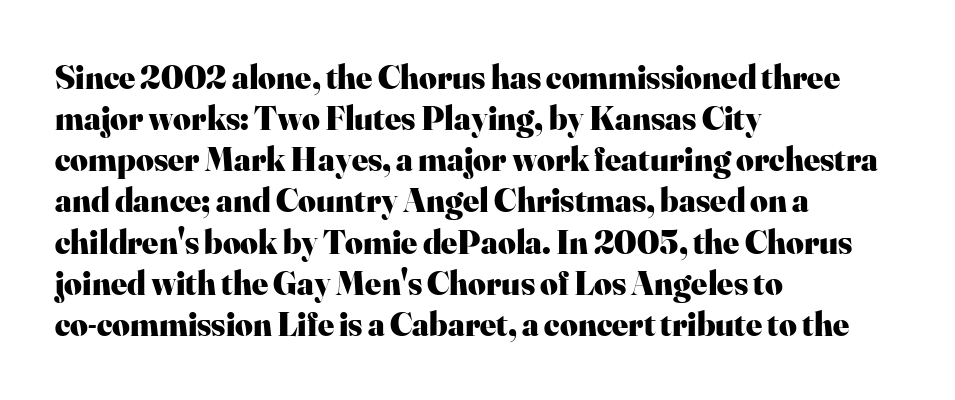
The image shows 34 px heavy serif type, upright; set left-aligned, line spacing 1.21x, normal letter spacing, not underlined; high stroke contrast and a small x-height.
